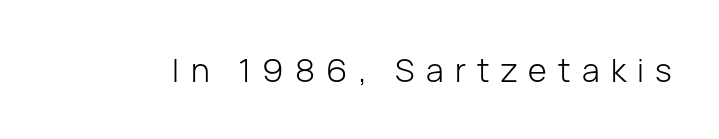
Q: Is the text bold? A: No.
Q: Is the text italic (slanted)? A: No, it is upright.
Q: Is the typeface a serif or a sans-serif typeface? A: Sans-serif.
Q: Is the text underlined? A: No.
Q: Is the spacing between letters normal or unusually wide? A: Unusually wide.
Q: Width (condensed, normal, or wide)? A: Normal.
Q: Stroke contrast? A: Low.
Q: x-height? A: Medium.
Q: Monospaced? A: No.
